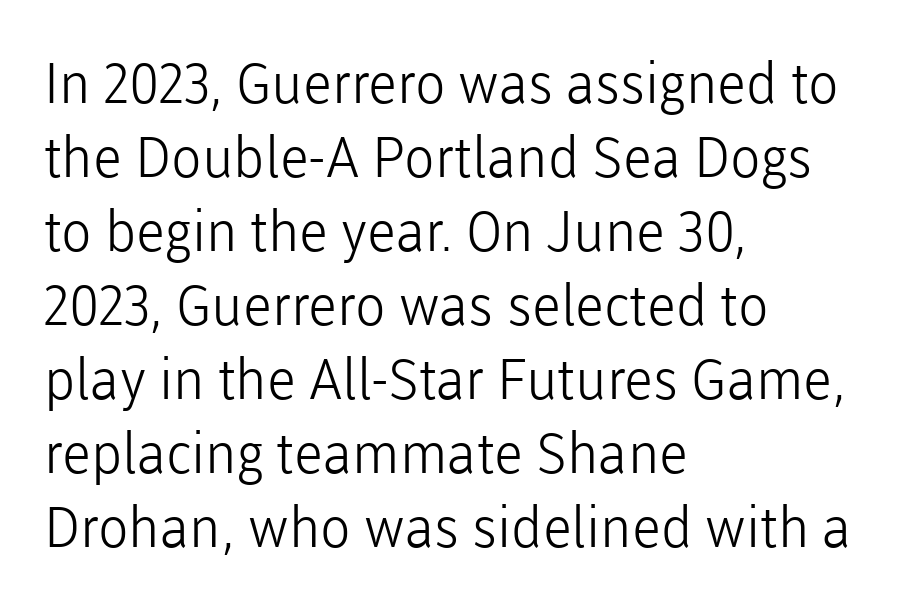
The letters advance in unequal steps, a hallmark of proportional type. Rows of type keep a routine distance in the vertical direction. Is there any slant? The stems are plumb. Weight: in the light-to-regular range.
